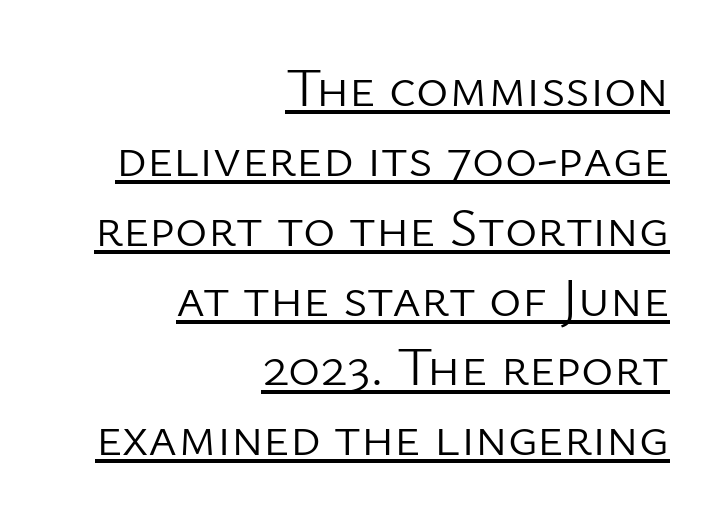
Q: Is the text bold? A: No.
Q: Is the text italic (slanted)? A: No, it is upright.
Q: Is the typeface a serif or a sans-serif typeface? A: Sans-serif.
Q: Is the text underlined? A: Yes.
Q: How is the paragraph aligned? A: Right-aligned.
Q: Is the spacing between letters normal or unusually wide? A: Normal.
Q: Is the spacing between lines tight, normal or loose? A: Normal.
Q: Width (condensed, normal, or wide)? A: Normal.
Q: Stroke contrast? A: Low.
Q: x-height? A: Medium.
Q: Monospaced? A: No.
